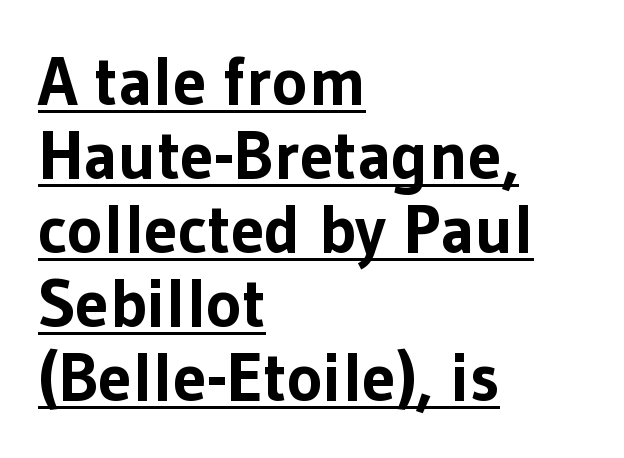
Q: Is the text bold? A: Yes.
Q: Is the text italic (slanted)? A: No, it is upright.
Q: Is the typeface a serif or a sans-serif typeface? A: Sans-serif.
Q: Is the text underlined? A: Yes.
Q: How is the paragraph aligned? A: Left-aligned.
Q: Is the spacing between letters normal or unusually wide? A: Normal.
Q: Is the spacing between lines tight, normal or loose? A: Tight.
Q: Width (condensed, normal, or wide)? A: Normal.
Q: Stroke contrast? A: Low.
Q: x-height? A: Medium.
Q: Monospaced? A: No.
